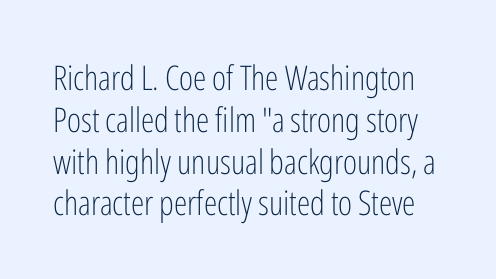
Lines of text with bare space underneath. Character widths vary here, with narrow letters taking less room than wide ones. Bold? No — there's no thickening of the strokes. This sample uses an upright cut, with every glyph sitting square on the baseline. How are the letters spaced? Ordinarily, with no added tracking.
